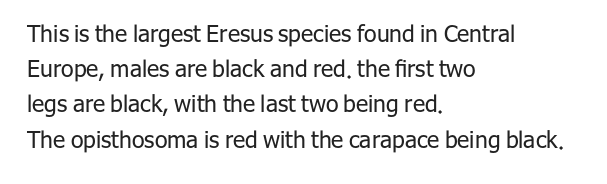
{"italic": "no", "bold": "no", "underline": "no", "align": "left", "line_spacing": "normal", "line_spacing_ratio": 1.53, "letter_spacing": "normal", "letter_spacing_em": 0.0, "glyph_px": 23}
